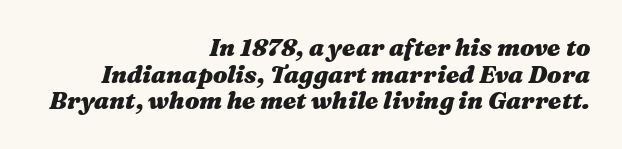
Q: Is the text bold? A: Yes.
Q: Is the text italic (slanted)? A: Yes, it leans right by about 16 degrees.
Q: Is the text underlined? A: No.
Q: How is the paragraph aligned? A: Right-aligned.
Q: Is the spacing between letters normal or unusually wide? A: Normal.
Q: Is the spacing between lines tight, normal or loose? A: Tight.
